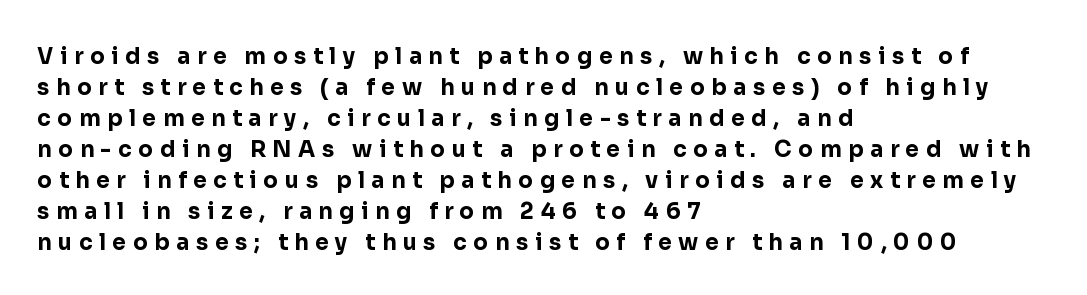
Q: Is the text bold? A: Yes.
Q: Is the text italic (slanted)? A: No, it is upright.
Q: Is the text underlined? A: No.
Q: How is the paragraph aligned? A: Left-aligned.
Q: Is the spacing between letters normal or unusually wide? A: Unusually wide.
Q: Is the spacing between lines tight, normal or loose? A: Normal.
